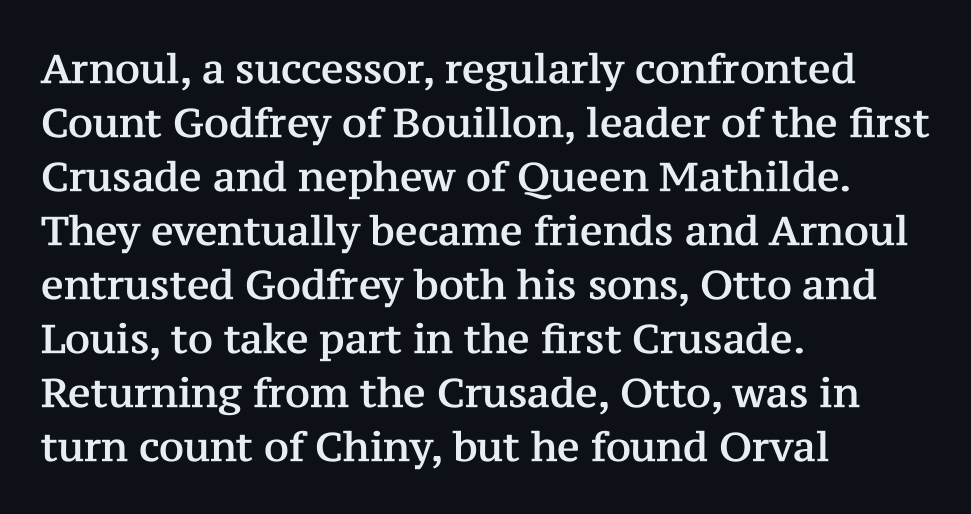
Q: Is the text italic (slanted)? A: No, it is upright.
Q: Is the typeface a serif or a sans-serif typeface? A: Serif.
Q: Is the text underlined? A: No.
Q: How is the paragraph aligned? A: Left-aligned.
Q: Is the spacing between letters normal or unusually wide? A: Normal.
Q: Is the spacing between lines tight, normal or loose? A: Normal.
Q: Width (condensed, normal, or wide)? A: Normal.
Q: Stroke contrast? A: Medium.
Q: x-height? A: Medium.
Q: Monospaced? A: No.
